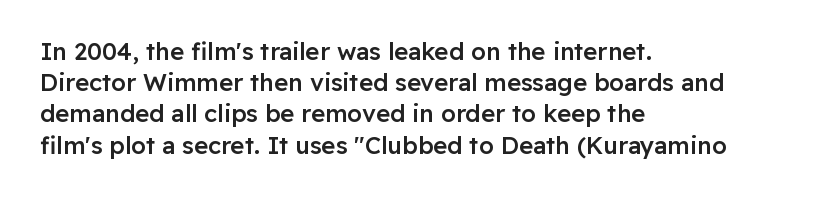
Students, this is semibold: more ink than regular, less than bold. Letter spacing: default. Any mark beneath the type? The region is blank. Rows of type keep a routine distance in the vertical direction. These lines are set flush left with a ragged right edge. Posture: straight, roman, zero tilt.
